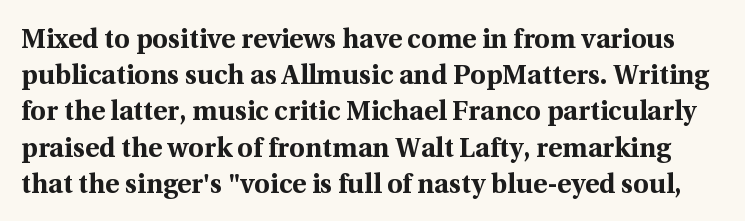
Q: Is the text bold? A: Yes.
Q: Is the text italic (slanted)? A: No, it is upright.
Q: Is the text underlined? A: No.
Q: Is the spacing between letters normal or unusually wide? A: Normal.
Q: Is the spacing between lines tight, normal or loose? A: Normal.
